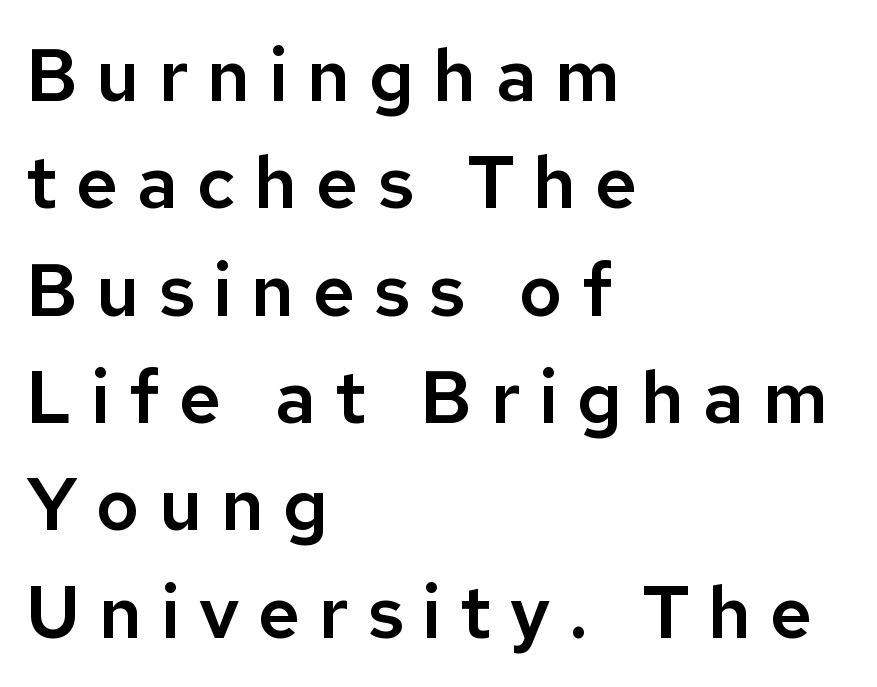
The image shows 73 px sans-serif type, upright; set left-aligned, normal line spacing (1.47x), unusually wide letter spacing (+0.26 em), not underlined; low stroke contrast and a medium x-height.
